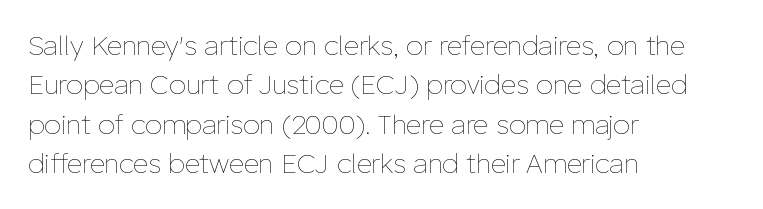
Quick note: not italic, upright. Is the stroke heavy? The answer is a plain regular-or-lighter. The setting favours the left margin, as ordinary paragraphs usually do. Has an underline been added? It has not. Tracking here is standard; glyphs follow each other at the usual distance. Line spacing here is normal.
